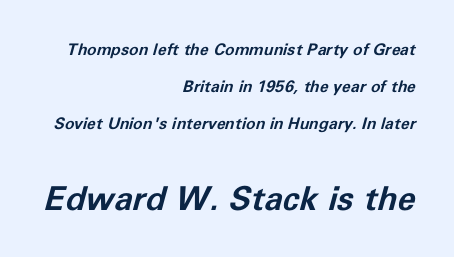
The image shows 33 px bold type, italic (leaning right); set right-aligned, loose line spacing (2.3x), normal letter spacing, not underlined; the second (bottom) block is 2.06x larger; low stroke contrast and a medium x-height.
